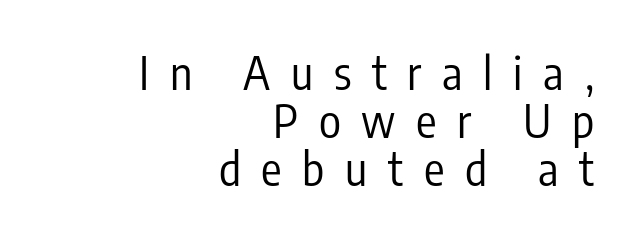
{"serif": "no", "italic": "no", "bold": "no", "weight": "regular", "width": "condensed", "stroke_contrast": "low", "x_height": "medium", "monospaced": "no", "underline": "no", "align": "right", "line_spacing": "tight", "line_spacing_ratio": 1.04, "letter_spacing": "wide", "letter_spacing_em": 0.45, "glyph_px": 46}
